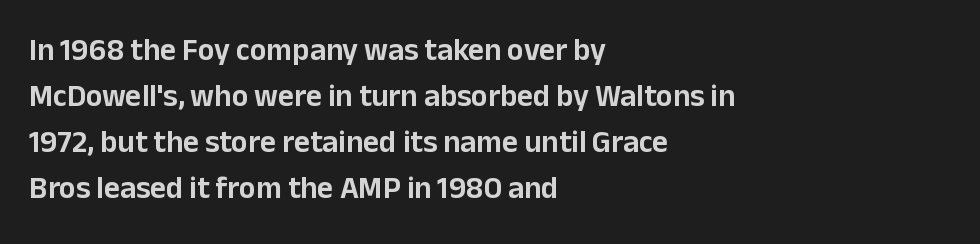
The image shows 31 px sans-serif type, upright; set left-aligned, normal line spacing (1.48x), normal letter spacing, not underlined; low stroke contrast and a medium x-height.
